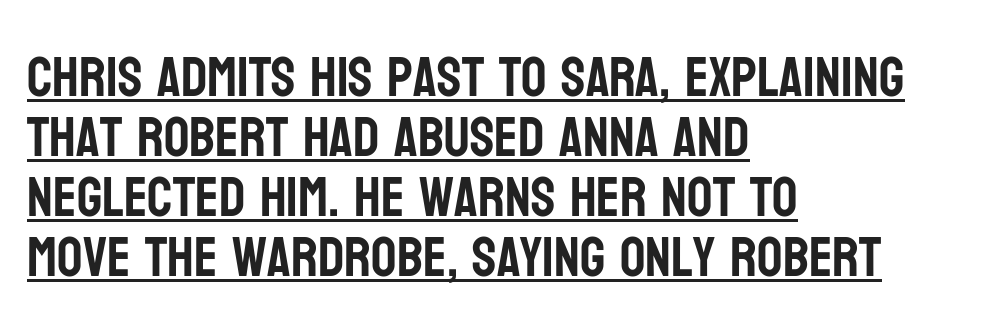
Q: Is the text italic (slanted)? A: No, it is upright.
Q: Is the typeface a serif or a sans-serif typeface? A: Sans-serif.
Q: Is the text underlined? A: Yes.
Q: How is the paragraph aligned? A: Left-aligned.
Q: Is the spacing between letters normal or unusually wide? A: Normal.
Q: Is the spacing between lines tight, normal or loose? A: Tight.
Q: Width (condensed, normal, or wide)? A: Condensed.
Q: Stroke contrast? A: Low.
Q: x-height? A: Large.
Q: Monospaced? A: No.
